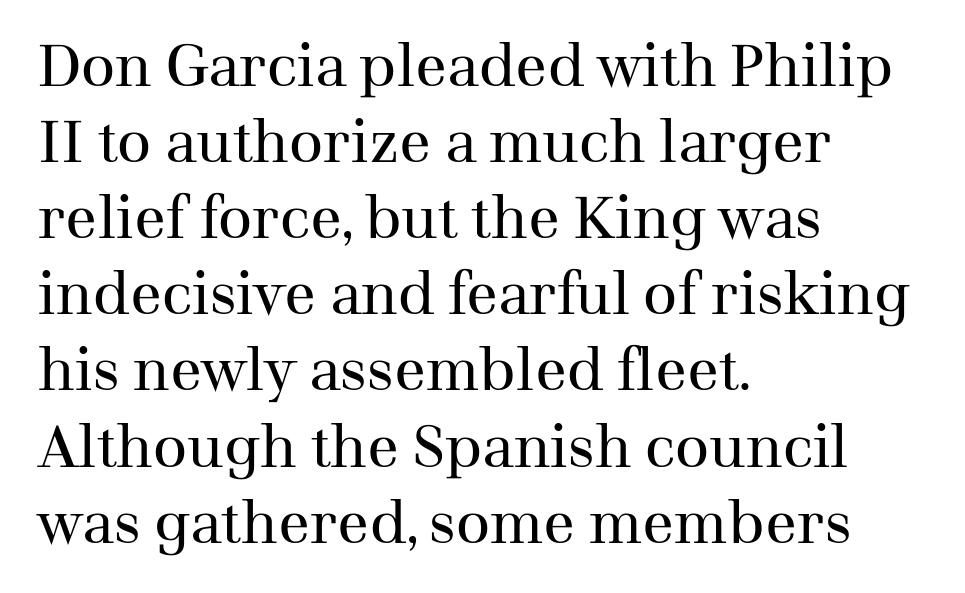
The horizontal fit of the characters is conventional and even. Small tapered or slab feet sit at the stroke ends, so this counts as serif. Rule under the text: the space is simply empty. The letters advance in unequal steps, a hallmark of proportional type. The leading is moderate, giving the passage an even texture. Layout note: lines flush left.
